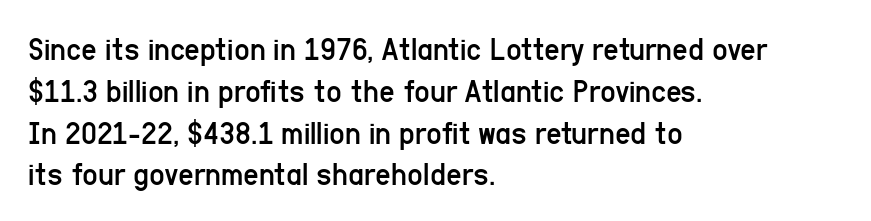
{"serif": "no", "italic": "no", "bold": "no", "weight": "regular", "width": "condensed", "stroke_contrast": "low", "x_height": "medium", "monospaced": "no", "underline": "no", "align": "left", "line_spacing_ratio": 1.23, "letter_spacing": "normal", "letter_spacing_em": 0.0, "glyph_px": 34}
